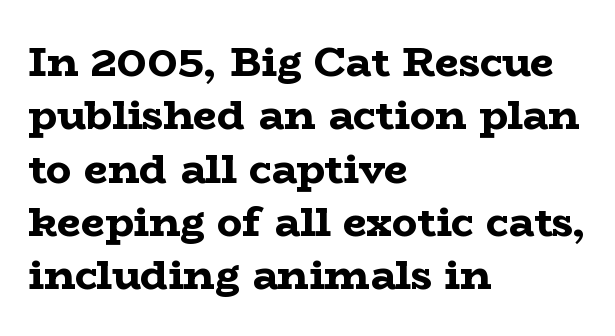
The image shows 42 px bold, wide serif type, upright; set left-aligned, normal line spacing (1.27x), normal letter spacing, not underlined; low stroke contrast and a medium x-height.
